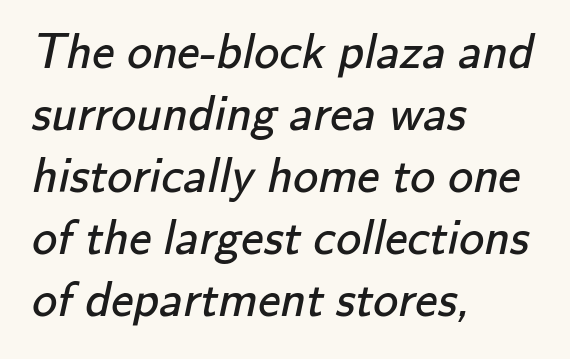
Check the space under the baseline: it is left empty. Is this a fixed-width face? No — the glyphs have proportional, varying widths. Stroke mass is kept to a normal reading level or below. The font family rendered here belongs to the sans-serif group. Layout note: lines flush left.
